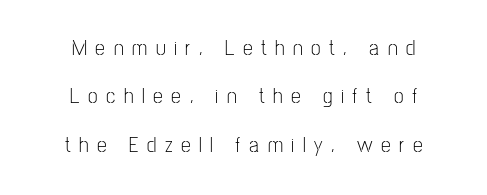
The image shows 22 px text type, upright; set centered, loose line spacing (2.2x), unusually wide letter spacing (+0.39 em), not underlined.
